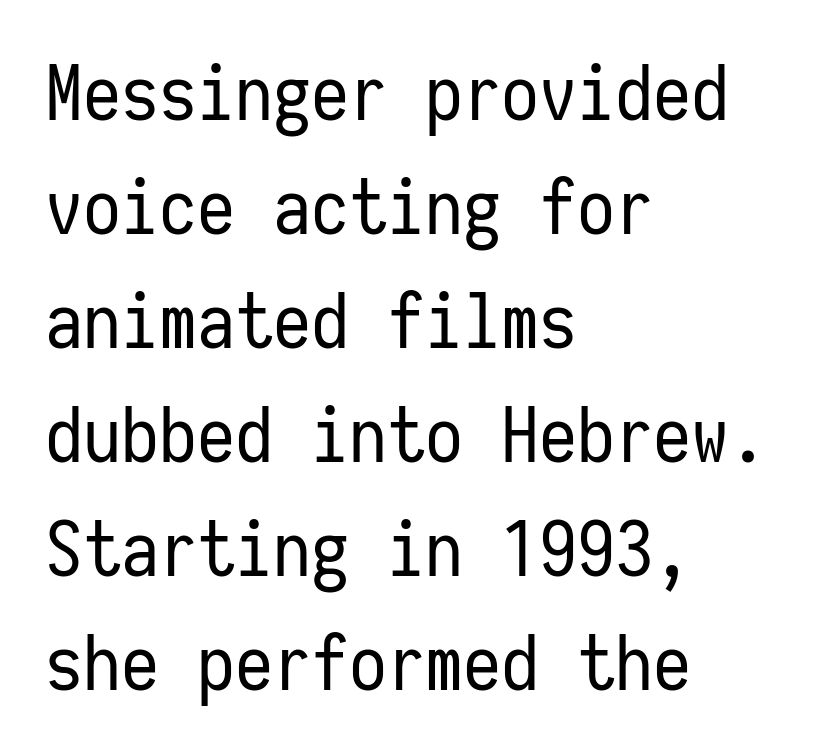
Q: Is the text bold? A: No.
Q: Is the text italic (slanted)? A: No, it is upright.
Q: Is the typeface a serif or a sans-serif typeface? A: Sans-serif.
Q: Is the text underlined? A: No.
Q: How is the paragraph aligned? A: Left-aligned.
Q: Is the spacing between letters normal or unusually wide? A: Normal.
Q: Is the spacing between lines tight, normal or loose? A: Normal.
Q: Width (condensed, normal, or wide)? A: Condensed.
Q: Stroke contrast? A: Low.
Q: x-height? A: Medium.
Q: Monospaced? A: Yes.
